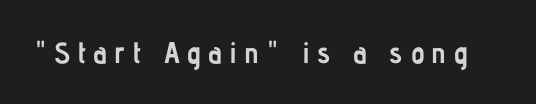
The face used here is a sans, in the tradition of grotesques and geometrics. The rendering inserts visible extra space after every character. Nope, not italic — everything's standing straight. The face used here has the dense, thick strokes of a bold.
